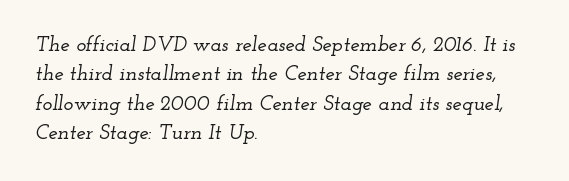
The image shows 21 px text type, italic (leaning right); set left-aligned, normal line spacing (1.4x), normal letter spacing, not underlined.
